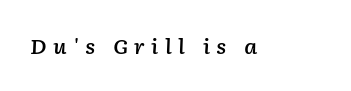
{"italic": "yes", "lean": "right", "slant_degrees": 2, "bold": "semi", "underline": "no", "letter_spacing": "wide", "letter_spacing_em": 0.32, "glyph_px": 20}
